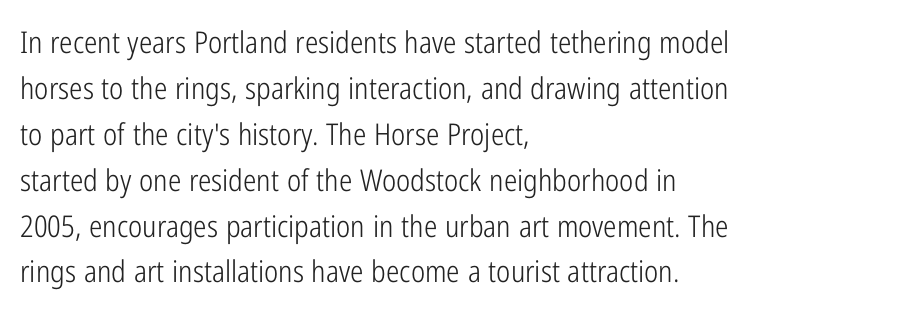
Q: Is the text bold? A: No.
Q: Is the text italic (slanted)? A: No, it is upright.
Q: Is the typeface a serif or a sans-serif typeface? A: Sans-serif.
Q: Is the text underlined? A: No.
Q: How is the paragraph aligned? A: Left-aligned.
Q: Is the spacing between letters normal or unusually wide? A: Normal.
Q: Is the spacing between lines tight, normal or loose? A: Normal.
Q: Width (condensed, normal, or wide)? A: Condensed.
Q: Stroke contrast? A: Low.
Q: x-height? A: Medium.
Q: Monospaced? A: No.
